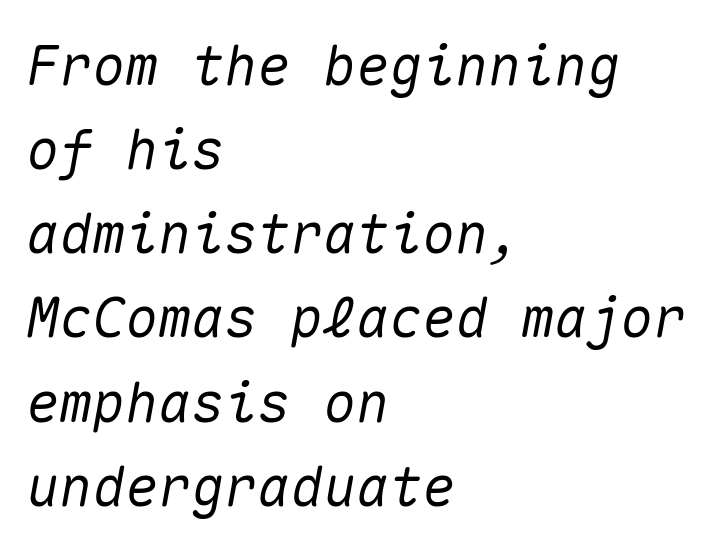
{"italic": "yes", "lean": "right", "slant_degrees": 10, "width": "normal", "stroke_contrast": "medium", "x_height": "medium", "monospaced": "yes", "underline": "no", "align": "left", "line_spacing": "normal", "line_spacing_ratio": 1.53, "letter_spacing": "normal", "letter_spacing_em": 0.0, "glyph_px": 55}
